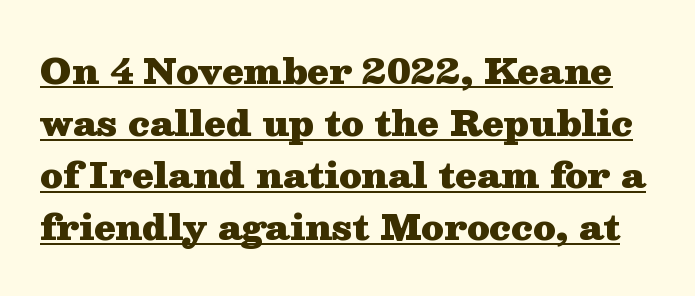
{"serif": "yes", "italic": "no", "bold": "yes", "weight": "heavy", "width": "wide", "stroke_contrast": "medium", "x_height": "medium", "monospaced": "no", "underline": "yes", "line_spacing": "normal", "line_spacing_ratio": 1.49, "letter_spacing": "normal", "letter_spacing_em": 0.0, "glyph_px": 35}
